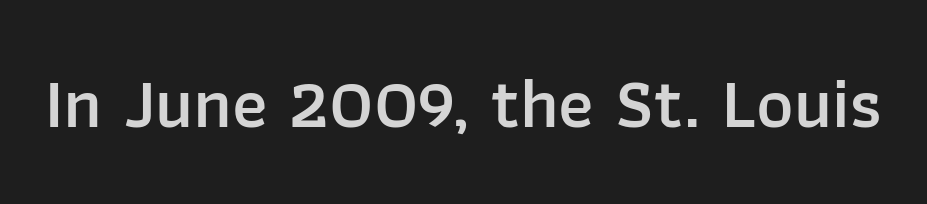
{"serif": "no", "italic": "no", "bold": "semi", "weight": "semibold", "width": "normal", "stroke_contrast": "low", "x_height": "medium", "monospaced": "no", "underline": "no", "letter_spacing": "normal", "letter_spacing_em": 0.0, "glyph_px": 71}
